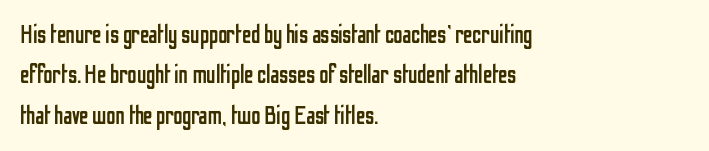
Check the space under the baseline: it is left empty. The type sits square on the baseline with zero lean. Line spacing here is normal. Casual observation: everything's shoved over to the left. Honestly, the letter spacing is just normal — you wouldn't notice it.
